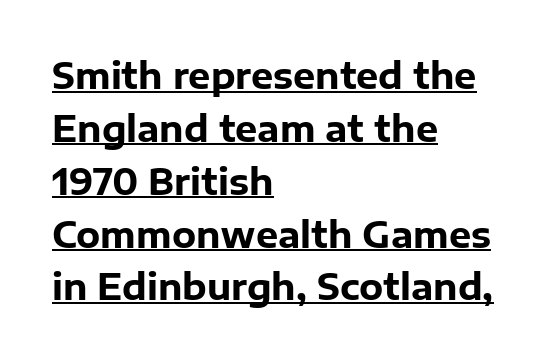
Is there an underline? Yes — a line sits under the letters. Vertical strokes here are truly vertical. Whoever set this chose a conventional vertical rhythm. Each glyph is drawn with heavy, bold strokes. The lines in this sample share a left origin and differ only in where they stop.
